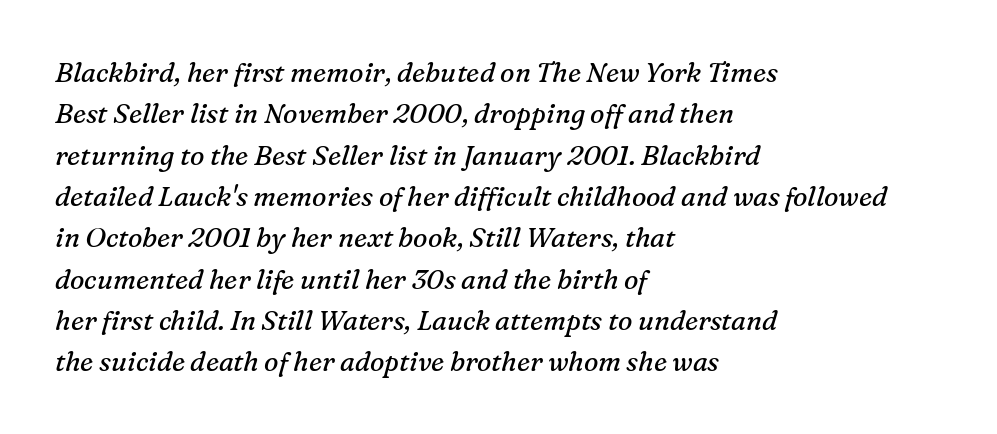
Q: Is the text bold? A: No.
Q: Is the text italic (slanted)? A: Yes, it leans right by about 16 degrees.
Q: Is the text underlined? A: No.
Q: How is the paragraph aligned? A: Left-aligned.
Q: Is the spacing between letters normal or unusually wide? A: Normal.
Q: Is the spacing between lines tight, normal or loose? A: Normal.
